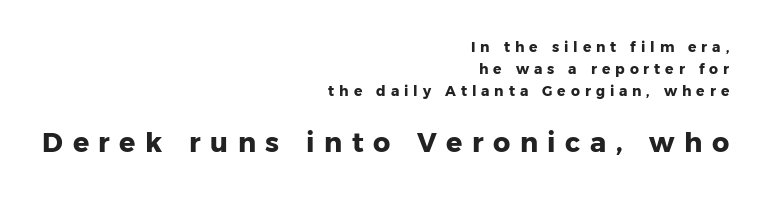
The image shows 27 px bold type, upright; set right-aligned, normal line spacing (1.56x), unusually wide letter spacing (+0.35 em), not underlined; the second (bottom) block is 1.93x larger.
